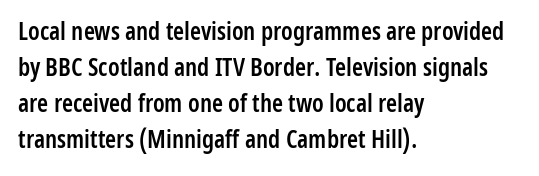
No italicization has been applied; the sample stays upright. How heavy is the stroke? Medium-heavy — a semibold, shy of bold. Default kerning and tracking; the words read as compact shapes. In CSS terms this would be text-align: left. Line spacing here is normal. The specimen omits any rule beneath the text block's lines.
